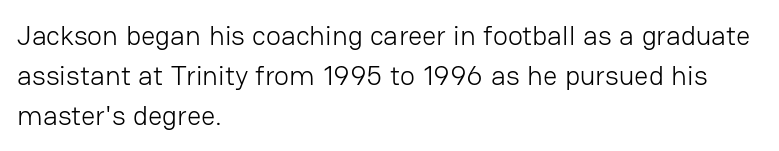
Q: Is the text bold? A: No.
Q: Is the text italic (slanted)? A: No, it is upright.
Q: Is the typeface a serif or a sans-serif typeface? A: Sans-serif.
Q: Is the text underlined? A: No.
Q: How is the paragraph aligned? A: Left-aligned.
Q: Is the spacing between letters normal or unusually wide? A: Normal.
Q: Is the spacing between lines tight, normal or loose? A: Normal.
Q: Width (condensed, normal, or wide)? A: Normal.
Q: Stroke contrast? A: Low.
Q: x-height? A: Medium.
Q: Monospaced? A: No.
